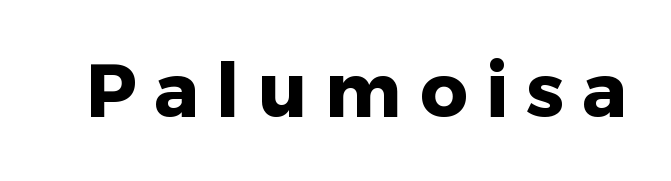
Q: Is the text bold? A: Yes.
Q: Is the text italic (slanted)? A: No, it is upright.
Q: Is the typeface a serif or a sans-serif typeface? A: Sans-serif.
Q: Is the text underlined? A: No.
Q: Is the spacing between letters normal or unusually wide? A: Unusually wide.
Q: Width (condensed, normal, or wide)? A: Normal.
Q: Stroke contrast? A: Low.
Q: x-height? A: Medium.
Q: Monospaced? A: No.
